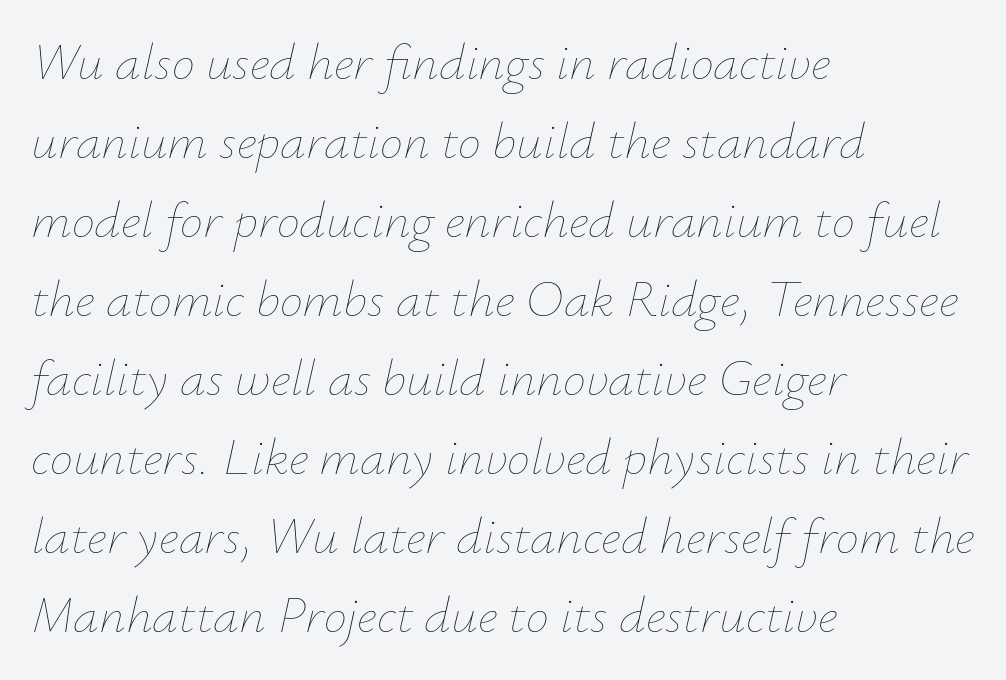
{"italic": "yes", "lean": "right", "slant_degrees": 12, "bold": "no", "weight": "thin", "width": "normal", "stroke_contrast": "low", "x_height": "small", "monospaced": "no", "underline": "no", "align": "left", "line_spacing": "normal", "line_spacing_ratio": 1.52, "letter_spacing": "normal", "letter_spacing_em": 0.0, "glyph_px": 52}
